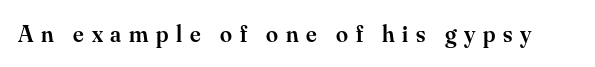
The specimen reads as upright at a glance. In terms of letterspacing, this is a distinctly airy, spread setting. These lines carry some extra weight — a demibold, not a full bold. Lines of text with bare space underneath.
